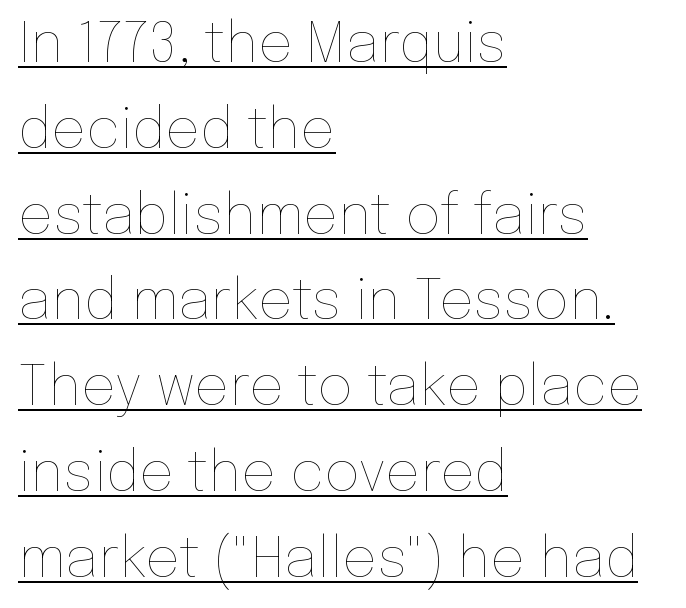
Q: Is the text bold? A: No.
Q: Is the text italic (slanted)? A: No, it is upright.
Q: Is the text underlined? A: Yes.
Q: How is the paragraph aligned? A: Left-aligned.
Q: Is the spacing between letters normal or unusually wide? A: Normal.
Q: Is the spacing between lines tight, normal or loose? A: Normal.
Q: Width (condensed, normal, or wide)? A: Normal.
Q: Stroke contrast? A: Low.
Q: x-height? A: Medium.
Q: Monospaced? A: No.
